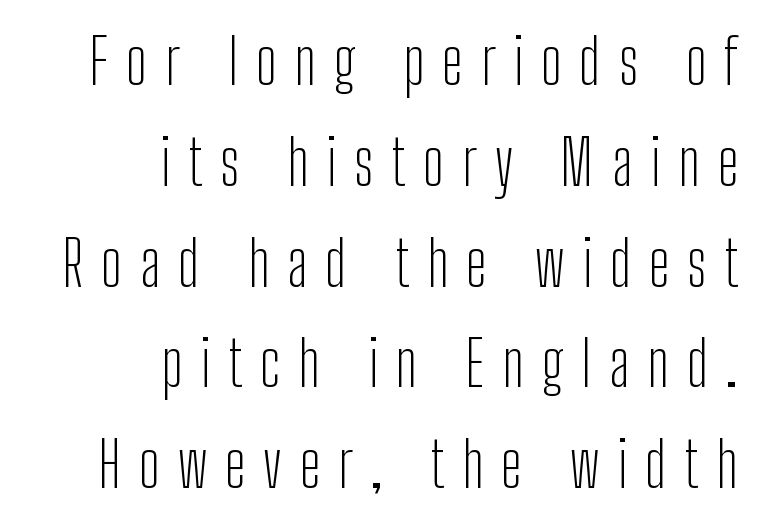
Q: Is the text bold? A: No.
Q: Is the text italic (slanted)? A: No, it is upright.
Q: Is the typeface a serif or a sans-serif typeface? A: Sans-serif.
Q: Is the text underlined? A: No.
Q: How is the paragraph aligned? A: Right-aligned.
Q: Is the spacing between letters normal or unusually wide? A: Unusually wide.
Q: Is the spacing between lines tight, normal or loose? A: Normal.
Q: Width (condensed, normal, or wide)? A: Condensed.
Q: Stroke contrast? A: Low.
Q: x-height? A: Medium.
Q: Monospaced? A: No.
